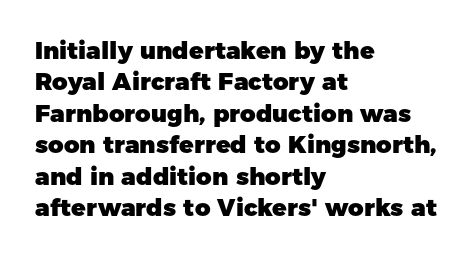
Caption: standard tracking, unaltered. In CSS terms this would be text-align: left. Unlike italic type, these characters show no tilt at all. A dark, heavy texture on the line: the type is bold.
